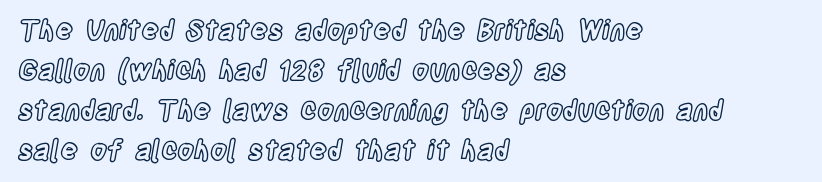
Regular leading. The zone under the glyphs is completely vacant. A typesetter would call this zero additional tracking. Leftover space on each line is placed entirely after the last word.
